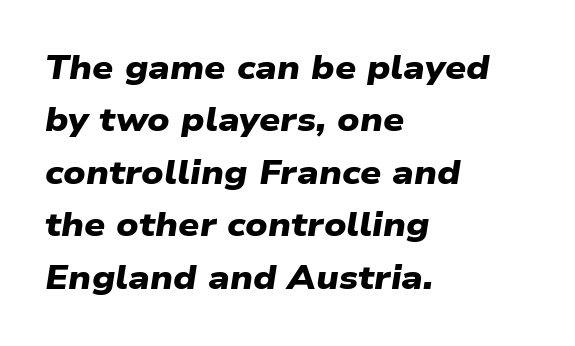
Heavy-handed strokes throughout: this text is bold. The lines are quadded left. Evenly set lines give the paragraph a standard silhouette. Check where the strokes stop: nothing finishes them off — pure sans. Varying glyph widths throughout — classic text-font behaviour. Nothing unusual about the tracking: characters are spaced as the font intends.
